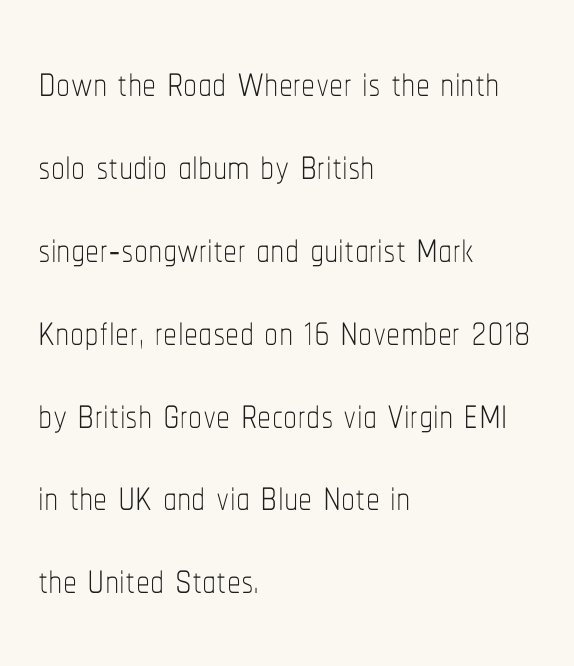
The image shows 56 px thin, condensed type, upright; set left-aligned, normal line spacing (1.48x), normal letter spacing, not underlined; low stroke contrast and a medium x-height.
